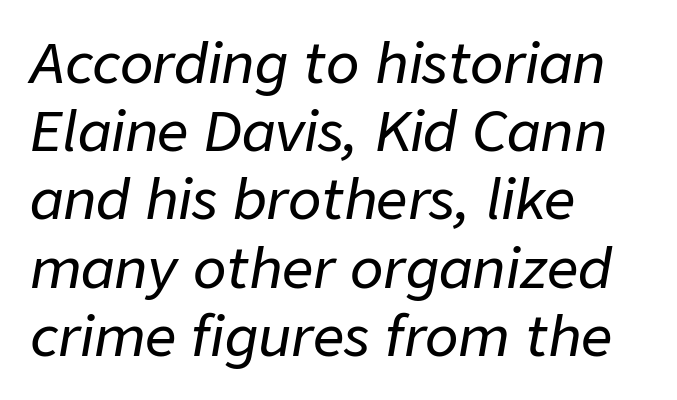
{"italic": "yes", "lean": "right", "slant_degrees": 9, "width": "normal", "stroke_contrast": "low", "x_height": "medium", "monospaced": "no", "underline": "no", "align": "left", "line_spacing_ratio": 1.24, "letter_spacing": "normal", "letter_spacing_em": 0.0, "glyph_px": 55}
